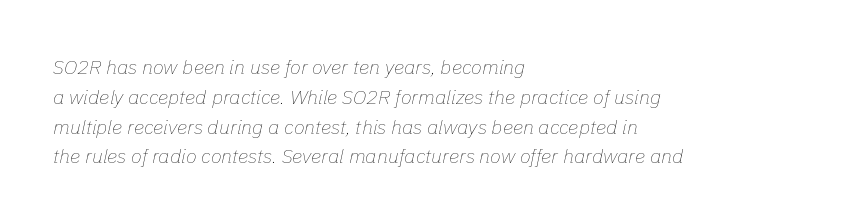
The image shows 20 px text type, italic (leaning right); set left-aligned, normal line spacing (1.49x), normal letter spacing, not underlined.
